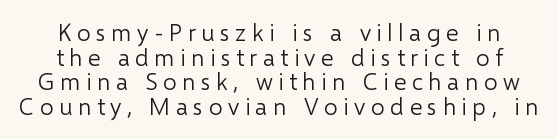
A roman cut, with each character standing at attention. How would I describe the line gaps? Narrow and economical. Substantial extra tracking has been applied to these lines. The glyphs are unaccompanied by any horizontal stroke below them.
